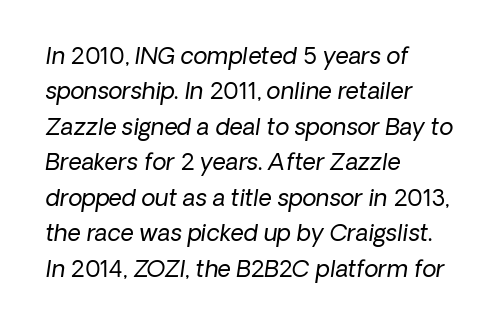
The image shows 23 px text type; set left-aligned, normal line spacing (1.54x), normal letter spacing, not underlined.
